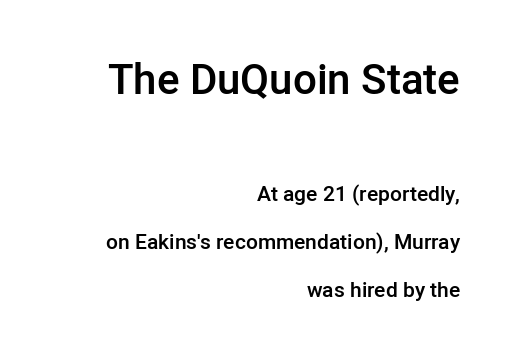
{"serif": "no", "italic": "no", "bold": "semi", "weight": "semibold", "width": "normal", "stroke_contrast": "low", "x_height": "medium", "monospaced": "no", "underline": "no", "align": "right", "line_spacing": "loose", "line_spacing_ratio": 2.29, "letter_spacing": "normal", "letter_spacing_em": 0.0, "larger_block": "first", "size_ratio": 2.0, "glyph_px": 42}
